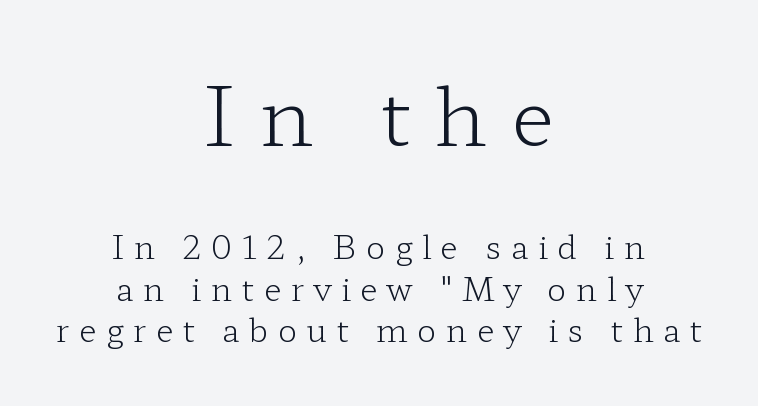
Old-style or modern, the face here clearly has serifs. You could not count columns in this text — the font is proportionally spaced. The passage shown is not bold in any degree. The emphasis by scale lands on block number one, above.
